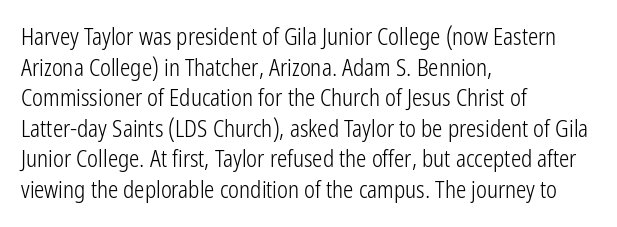
{"italic": "no", "bold": "no", "underline": "no", "align": "left", "line_spacing": "normal", "line_spacing_ratio": 1.33, "letter_spacing": "normal", "letter_spacing_em": 0.0, "glyph_px": 23}
